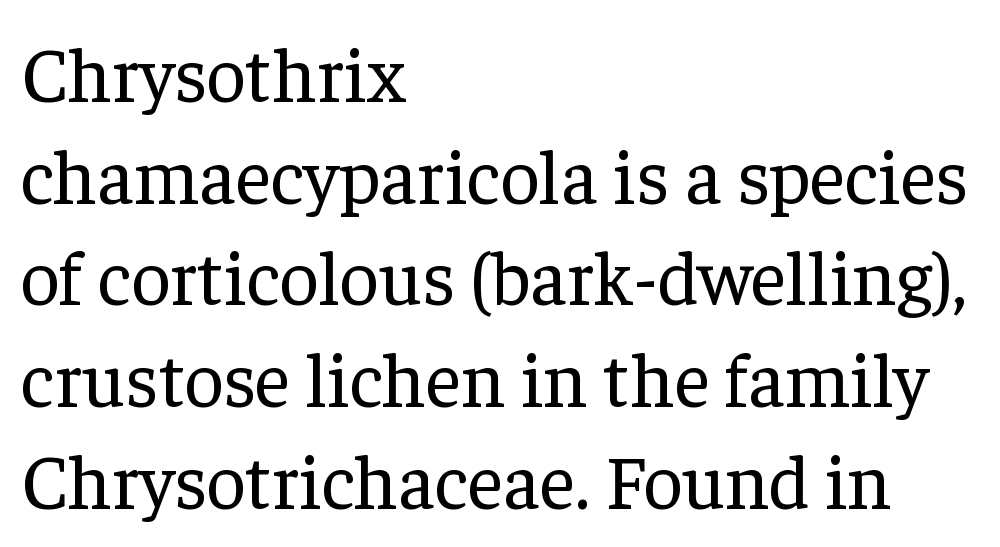
The image shows 77 px regular-weight serif type, upright; set left-aligned, normal line spacing (1.32x), normal letter spacing, not underlined; low stroke contrast and a medium x-height.
